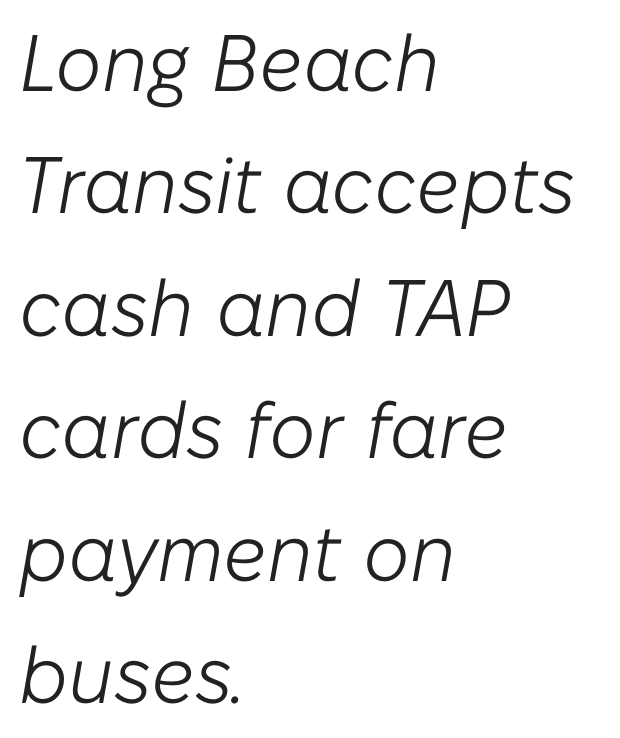
{"italic": "yes", "lean": "right", "slant_degrees": 10, "bold": "no", "weight": "light", "width": "normal", "stroke_contrast": "low", "x_height": "medium", "monospaced": "no", "underline": "no", "align": "left", "line_spacing": "normal", "line_spacing_ratio": 1.53, "letter_spacing": "normal", "letter_spacing_em": 0.0, "glyph_px": 80}
